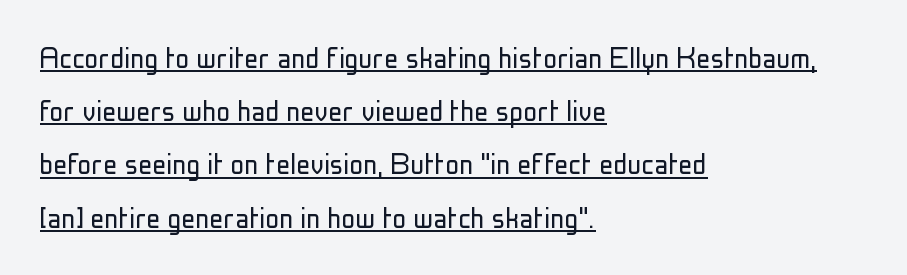
Summary of vertical rhythm: regular, with standard interline spacing. Font category for this specimen: sans-serif. The letters advance in unequal steps, a hallmark of proportional type. Line beginnings align vertically; line endings do not. Beneath each row of characters lies a ruled line.
